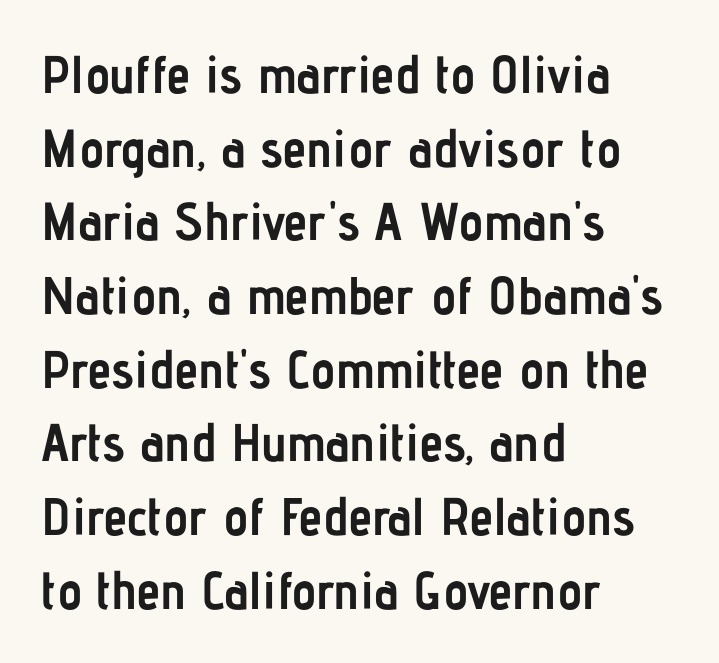
Q: Is the text bold? A: Yes.
Q: Is the text italic (slanted)? A: No, it is upright.
Q: Is the typeface a serif or a sans-serif typeface? A: Sans-serif.
Q: Is the text underlined? A: No.
Q: How is the paragraph aligned? A: Left-aligned.
Q: Is the spacing between letters normal or unusually wide? A: Normal.
Q: Is the spacing between lines tight, normal or loose? A: Normal.
Q: Width (condensed, normal, or wide)? A: Condensed.
Q: Stroke contrast? A: Low.
Q: x-height? A: Medium.
Q: Monospaced? A: No.
